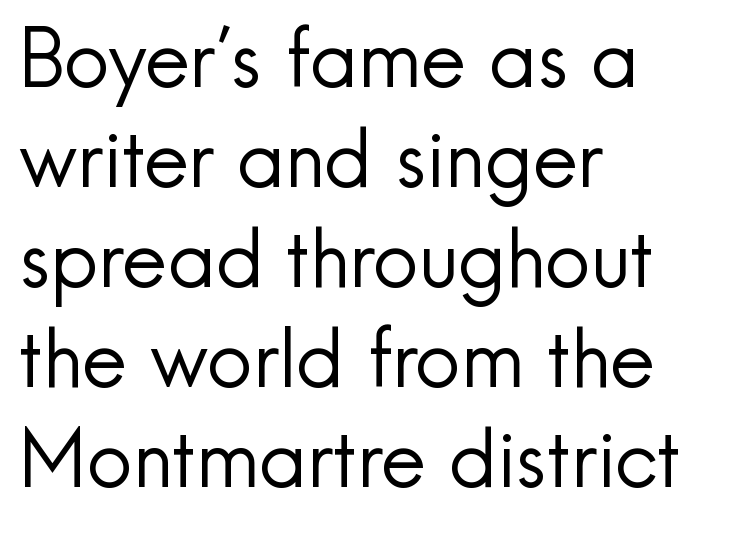
Compared with typical paragraphs, the rows here are spaced about the same. The paragraph has a hard left edge and a soft right edge. Does the lettering tilt? It doesn't — this is upright. Weight: regular or lighter.
